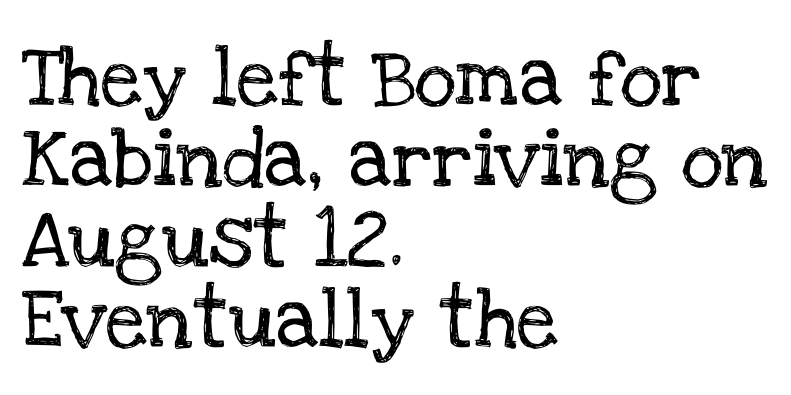
{"serif": "yes", "italic": "no", "width": "normal", "stroke_contrast": "low", "x_height": "large", "monospaced": "no", "underline": "no", "align": "left", "line_spacing": "normal", "line_spacing_ratio": 1.37, "letter_spacing": "normal", "letter_spacing_em": 0.0, "glyph_px": 59}
